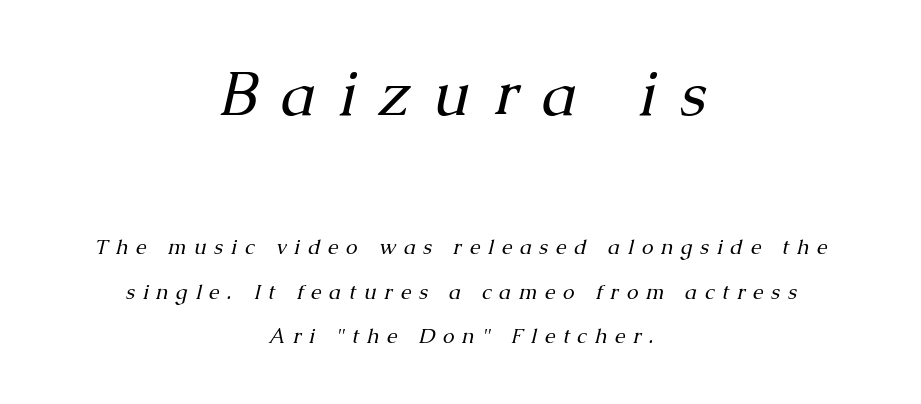
The characters display serif detailing at their extremities. Underlining? Definitely not there. Between one letter and the next there's a generous, obvious gap. Compared with a flush-left layout, this one balances lines on the center instead. The strokes carry an ordinary text weight at most. The earlier block is typeset at a bigger size than the later block.
